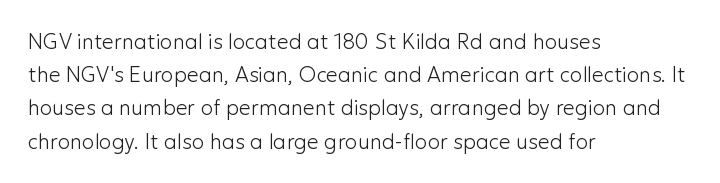
The face looks like a standard text weight, possibly lighter. Short and long lines alike share a common starting point at left. Vertically, the passage feels balanced, rows spaced as you'd expect. A bare baseline throughout the passage. Here the glyphs are tracked normally, forming tight word shapes.
